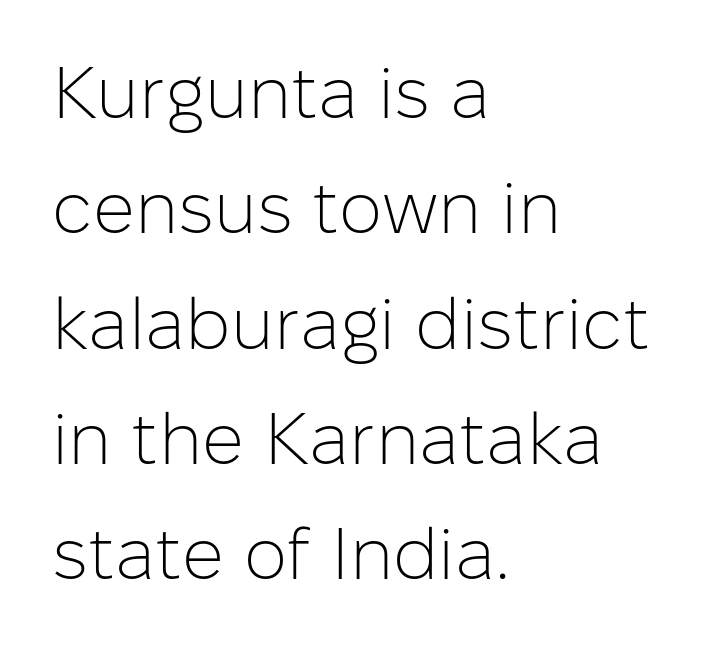
Q: Is the text bold? A: No.
Q: Is the text italic (slanted)? A: No, it is upright.
Q: Is the typeface a serif or a sans-serif typeface? A: Sans-serif.
Q: Is the text underlined? A: No.
Q: How is the paragraph aligned? A: Left-aligned.
Q: Is the spacing between letters normal or unusually wide? A: Normal.
Q: Is the spacing between lines tight, normal or loose? A: Normal.
Q: Width (condensed, normal, or wide)? A: Normal.
Q: Stroke contrast? A: Low.
Q: x-height? A: Medium.
Q: Monospaced? A: No.
